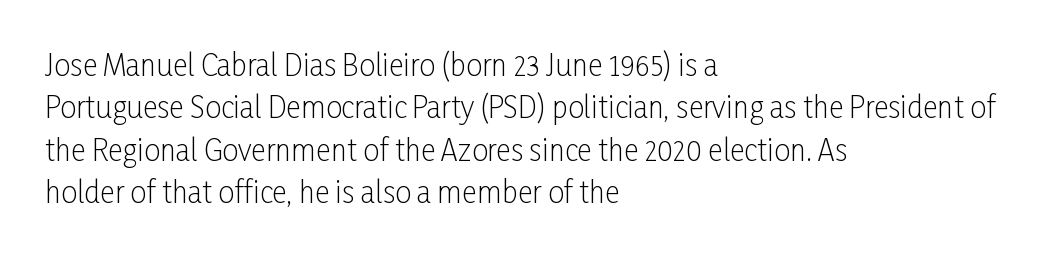
{"serif": "no", "italic": "no", "bold": "no", "weight": "light", "width": "condensed", "stroke_contrast": "low", "x_height": "medium", "monospaced": "no", "underline": "no", "align": "left", "line_spacing": "normal", "line_spacing_ratio": 1.46, "letter_spacing": "normal", "letter_spacing_em": 0.0, "glyph_px": 29}
